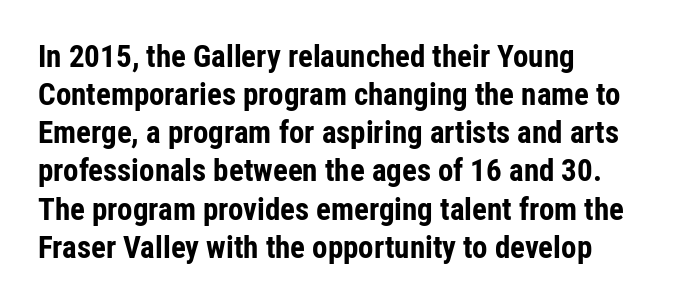
The image shows 31 px bold, condensed sans-serif type, upright; set left-aligned, line spacing 1.23x, normal letter spacing, not underlined; low stroke contrast and a medium x-height.
